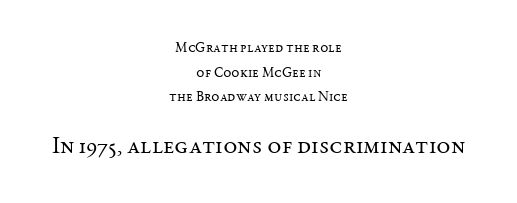
The image shows 24 px text type, upright; set centered, line spacing 1.76x, normal letter spacing, not underlined; the second (bottom) block is 1.71x larger.
